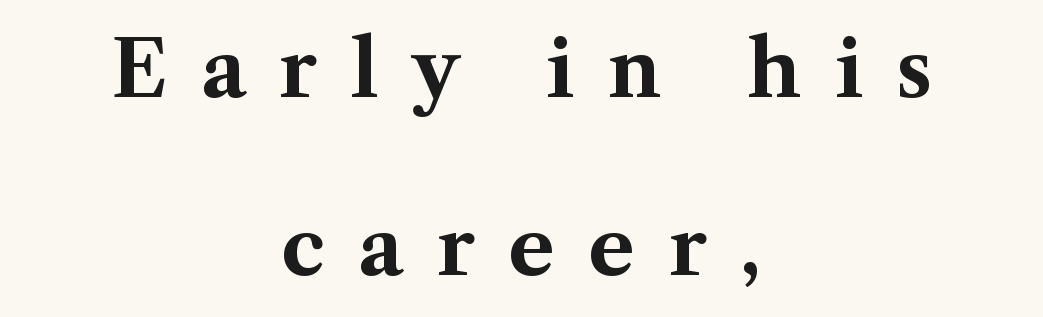
Chunky letters — that's bold for sure. Nobody drew a line under any word here. Horizontal bands of white between lines are thick stripes. You could not count columns in this text — the font is proportionally spaced. The letterforms stand isolated, each surrounded by extra space.
